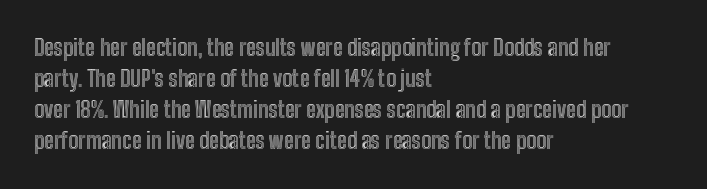
Q: Is the text italic (slanted)? A: No, it is upright.
Q: Is the text underlined? A: No.
Q: How is the paragraph aligned? A: Left-aligned.
Q: Is the spacing between letters normal or unusually wide? A: Normal.
Q: Is the spacing between lines tight, normal or loose? A: Normal.
